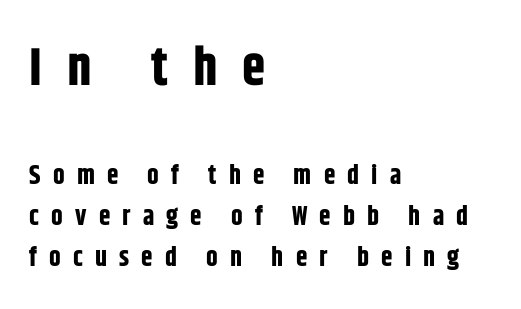
{"serif": "no", "italic": "no", "bold": "yes", "weight": "bold", "width": "condensed", "stroke_contrast": "low", "x_height": "large", "monospaced": "no", "underline": "no", "align": "left", "line_spacing": "normal", "line_spacing_ratio": 1.59, "letter_spacing": "wide", "letter_spacing_em": 0.47, "larger_block": "first", "size_ratio": 2.04, "glyph_px": 53}
